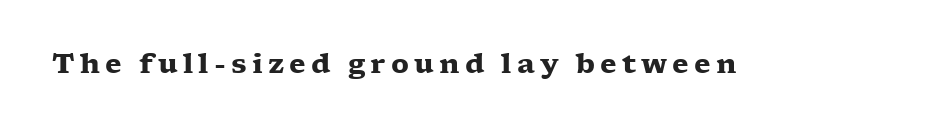
Q: Is the text bold? A: Yes.
Q: Is the text italic (slanted)? A: No, it is upright.
Q: Is the text underlined? A: No.
